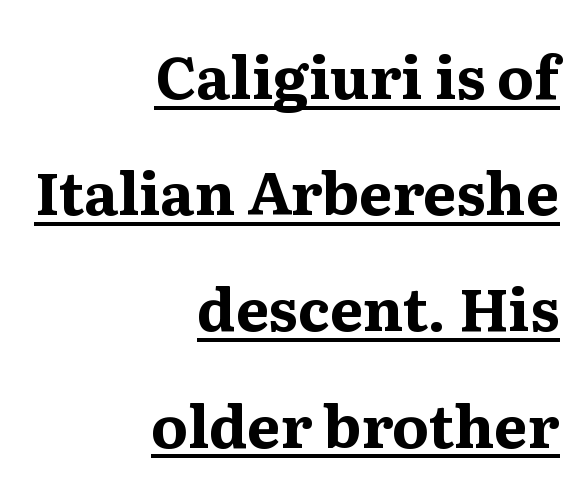
{"serif": "yes", "italic": "no", "bold": "yes", "weight": "bold", "width": "normal", "stroke_contrast": "medium", "x_height": "medium", "monospaced": "no", "underline": "yes", "align": "right", "line_spacing": "loose", "line_spacing_ratio": 1.97, "letter_spacing": "normal", "letter_spacing_em": 0.0, "glyph_px": 59}
